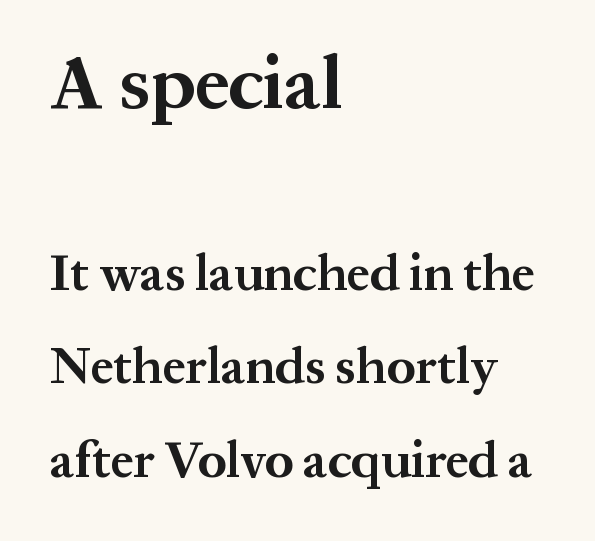
Tall strokes in this sample are plumb rather than angled. Typeset ragged right — the left edge is the straight one. The baseline area is clear. Small tapered or slab feet sit at the stroke ends, so this counts as serif.
